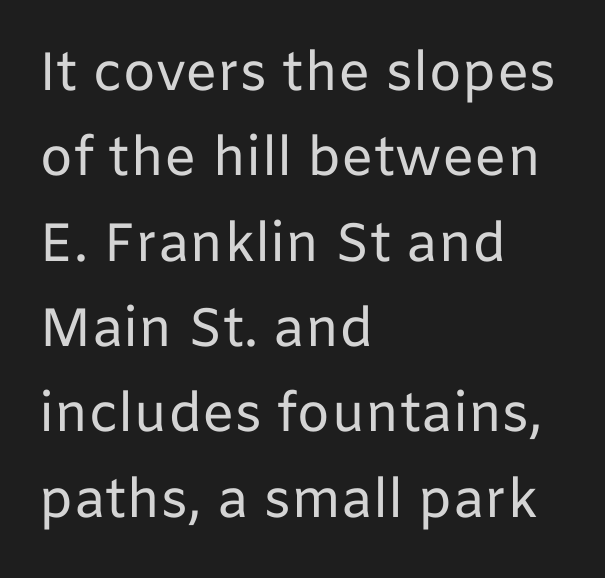
The image shows 54 px regular-weight sans-serif type, upright; set left-aligned, normal line spacing (1.58x), normal letter spacing, not underlined; low stroke contrast and a medium x-height.
